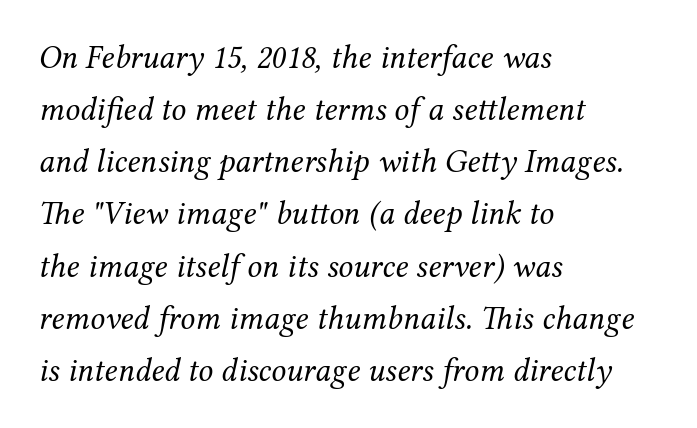
Q: Is the text bold? A: No.
Q: Is the text italic (slanted)? A: Yes, it leans right by about 12 degrees.
Q: Is the typeface a serif or a sans-serif typeface? A: Serif.
Q: Is the text underlined? A: No.
Q: How is the paragraph aligned? A: Left-aligned.
Q: Is the spacing between letters normal or unusually wide? A: Normal.
Q: Is the spacing between lines tight, normal or loose? A: Normal.
Q: Width (condensed, normal, or wide)? A: Normal.
Q: Stroke contrast? A: Medium.
Q: x-height? A: Medium.
Q: Monospaced? A: No.
